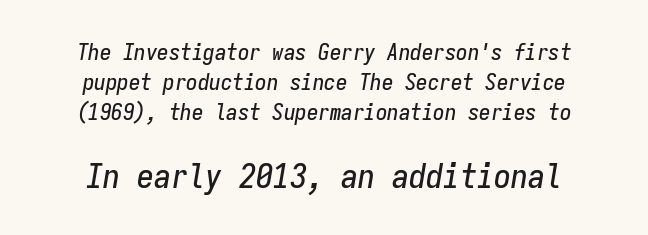
Any mark beneath the type? The region is blank. Vertical spacing — default. The face used here is monospaced, like something from a code editor. The paragraph shown floats in the horizontal middle. Type size steps up from the first block to the second. Characters follow at the spacing the type designer built in.
